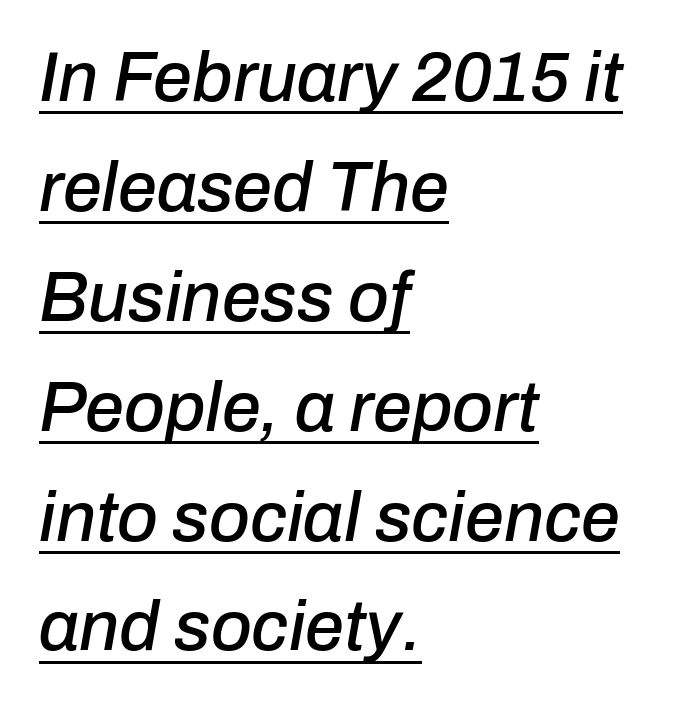
The image shows 70 px text type, italic (leaning right); set left-aligned, normal line spacing (1.57x), normal letter spacing, underlined; low stroke contrast and a medium x-height.
